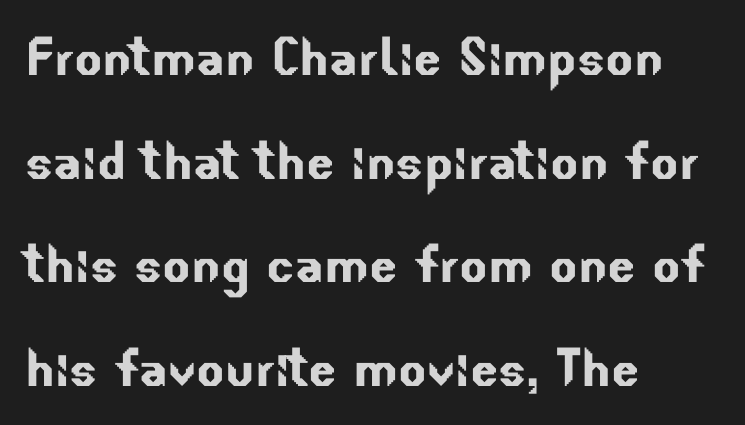
Q: Is the typeface a serif or a sans-serif typeface? A: Sans-serif.
Q: Is the text underlined? A: No.
Q: How is the paragraph aligned? A: Left-aligned.
Q: Is the spacing between letters normal or unusually wide? A: Normal.
Q: Is the spacing between lines tight, normal or loose? A: Normal.
Q: Width (condensed, normal, or wide)? A: Normal.
Q: Stroke contrast? A: Low.
Q: x-height? A: Small.
Q: Monospaced? A: No.
